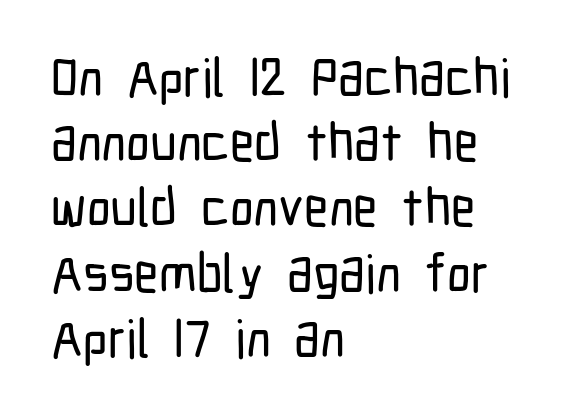
{"serif": "no", "italic": "no", "width": "condensed", "stroke_contrast": "low", "x_height": "medium", "monospaced": "no", "underline": "no", "align": "left", "line_spacing_ratio": 1.23, "letter_spacing": "normal", "letter_spacing_em": 0.0, "glyph_px": 53}
